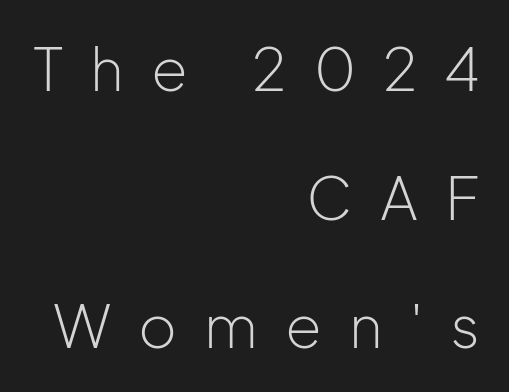
{"serif": "no", "italic": "no", "bold": "no", "weight": "light", "width": "normal", "stroke_contrast": "low", "x_height": "medium", "monospaced": "no", "underline": "no", "align": "right", "line_spacing": "loose", "line_spacing_ratio": 2.18, "letter_spacing": "wide", "letter_spacing_em": 0.46, "glyph_px": 59}
